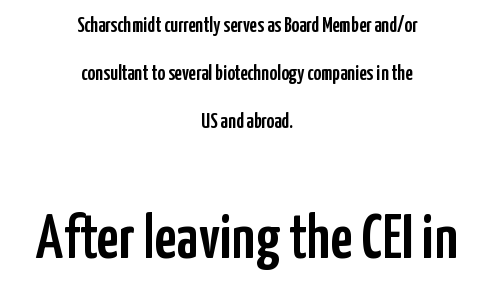
Q: Is the text italic (slanted)? A: No, it is upright.
Q: Is the typeface a serif or a sans-serif typeface? A: Sans-serif.
Q: Is the text underlined? A: No.
Q: How is the paragraph aligned? A: Centered.
Q: Is the spacing between letters normal or unusually wide? A: Normal.
Q: Is the spacing between lines tight, normal or loose? A: Loose.
Q: Which block of text is set in a larger size, the first (top) or the second (bottom)? A: The second (bottom) one.
Q: Width (condensed, normal, or wide)? A: Condensed.
Q: Stroke contrast? A: Low.
Q: x-height? A: Medium.
Q: Monospaced? A: No.
